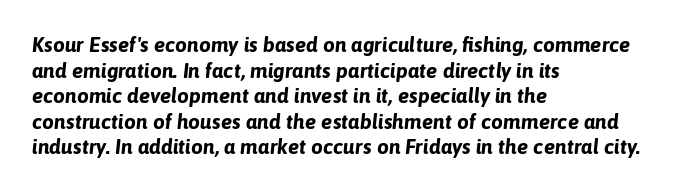
The image shows 21 px bold type, italic (leaning right); set left-aligned, line spacing 1.22x, normal letter spacing, not underlined.
